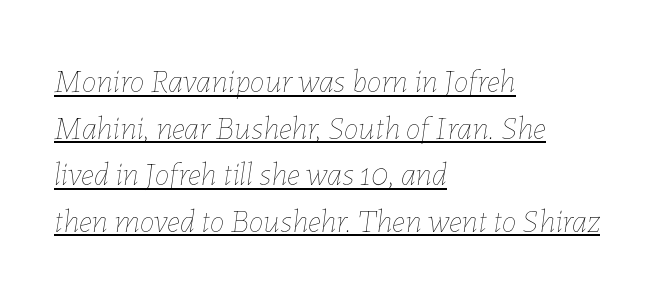
{"italic": "yes", "lean": "right", "slant_degrees": 7, "bold": "no", "weight": "thin", "width": "normal", "stroke_contrast": "low", "x_height": "medium", "monospaced": "no", "underline": "yes", "align": "left", "line_spacing": "normal", "line_spacing_ratio": 1.41, "letter_spacing": "normal", "letter_spacing_em": 0.0, "glyph_px": 33}
